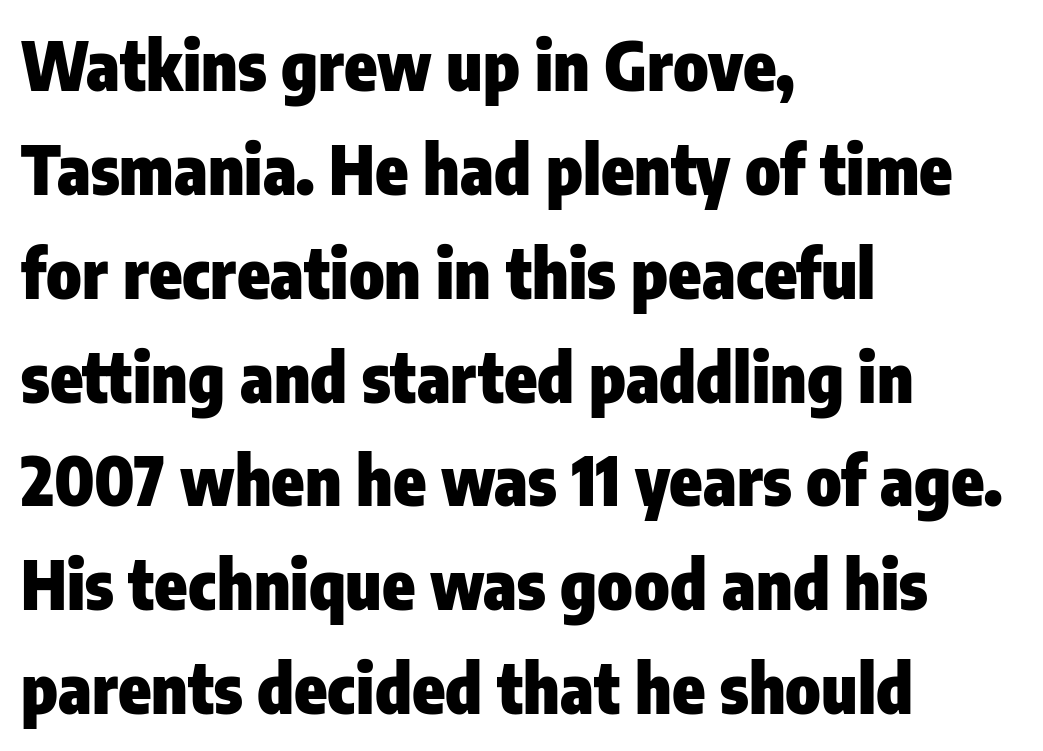
The image shows 67 px heavy, condensed sans-serif type, upright; set left-aligned, normal line spacing (1.55x), normal letter spacing, not underlined; low stroke contrast and a medium x-height.
